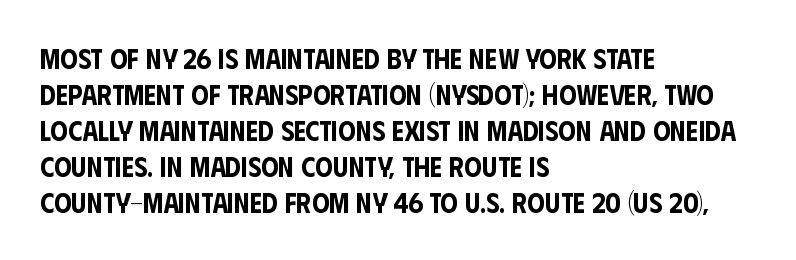
Q: Is the text italic (slanted)? A: No, it is upright.
Q: Is the typeface a serif or a sans-serif typeface? A: Sans-serif.
Q: Is the text underlined? A: No.
Q: How is the paragraph aligned? A: Left-aligned.
Q: Is the spacing between letters normal or unusually wide? A: Normal.
Q: Is the spacing between lines tight, normal or loose? A: Normal.
Q: Width (condensed, normal, or wide)? A: Condensed.
Q: Stroke contrast? A: Low.
Q: x-height? A: Large.
Q: Monospaced? A: No.
